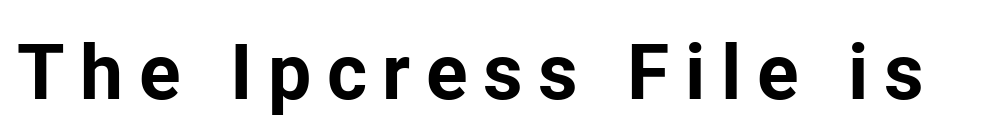
Italic: no, the glyphs are upright roman. The font family rendered here belongs to the sans-serif group. Tracking value appears strongly positive — letters spread wide. Quick note: underline off. Stroke thickness is high; the sample reads as a true bold.
